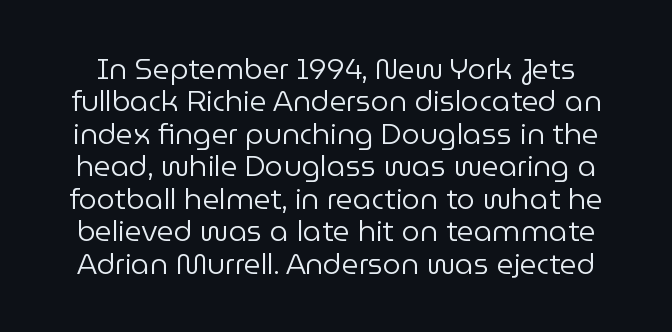
The image shows 29 px regular-weight sans-serif type, upright; set tight line spacing (1.12x), normal letter spacing, not underlined; low stroke contrast and a medium x-height.
